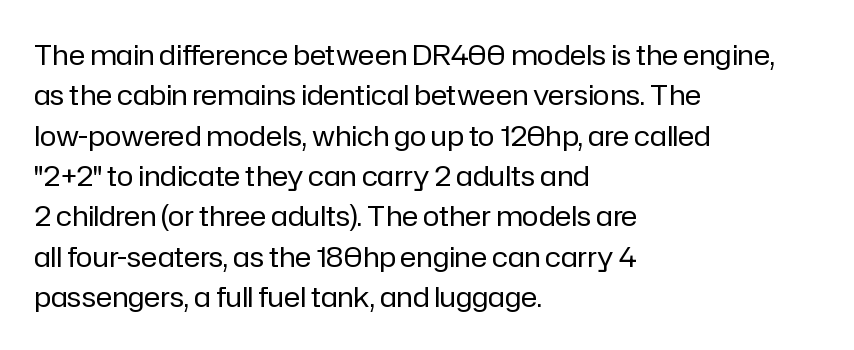
The image shows 28 px regular-weight sans-serif type, upright; set left-aligned, normal line spacing (1.44x), normal letter spacing, not underlined; low stroke contrast and a medium x-height.
